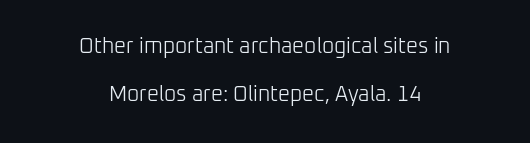
{"italic": "no", "bold": "no", "underline": "no", "align": "center", "line_spacing": "loose", "line_spacing_ratio": 2.29, "letter_spacing": "normal", "letter_spacing_em": 0.0, "glyph_px": 21}
